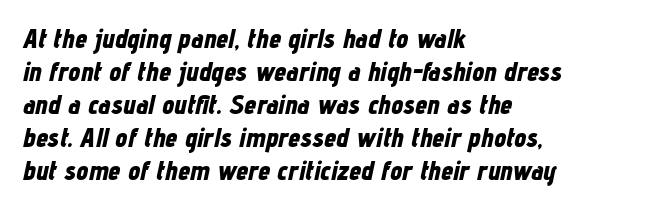
{"italic": "yes", "lean": "right", "slant_degrees": 12, "bold": "yes", "underline": "no", "align": "left", "line_spacing_ratio": 1.22, "letter_spacing": "normal", "letter_spacing_em": 0.0, "glyph_px": 27}
